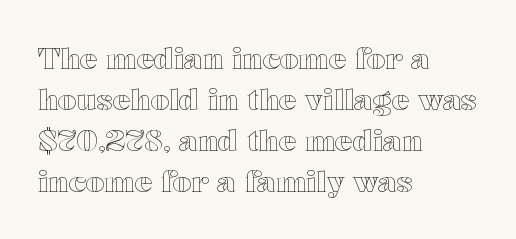
Q: Is the text italic (slanted)? A: No, it is upright.
Q: Is the text underlined? A: No.
Q: How is the paragraph aligned? A: Left-aligned.
Q: Is the spacing between letters normal or unusually wide? A: Normal.
Q: Is the spacing between lines tight, normal or loose? A: Normal.
Q: Width (condensed, normal, or wide)? A: Wide.
Q: x-height? A: Medium.
Q: Monospaced? A: No.
